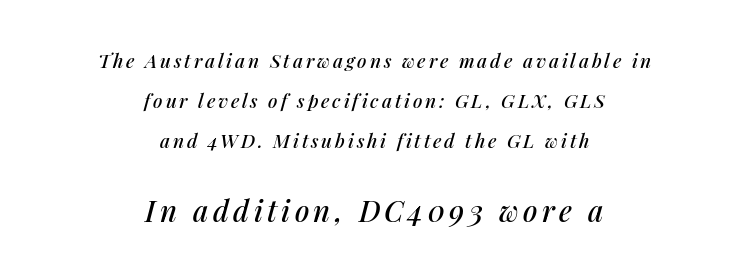
{"italic": "yes", "lean": "right", "slant_degrees": 14, "width": "normal", "stroke_contrast": "medium", "x_height": "medium", "monospaced": "no", "underline": "no", "align": "center", "line_spacing": "loose", "line_spacing_ratio": 2.1, "larger_block": "second", "size_ratio": 1.53, "glyph_px": 29}
